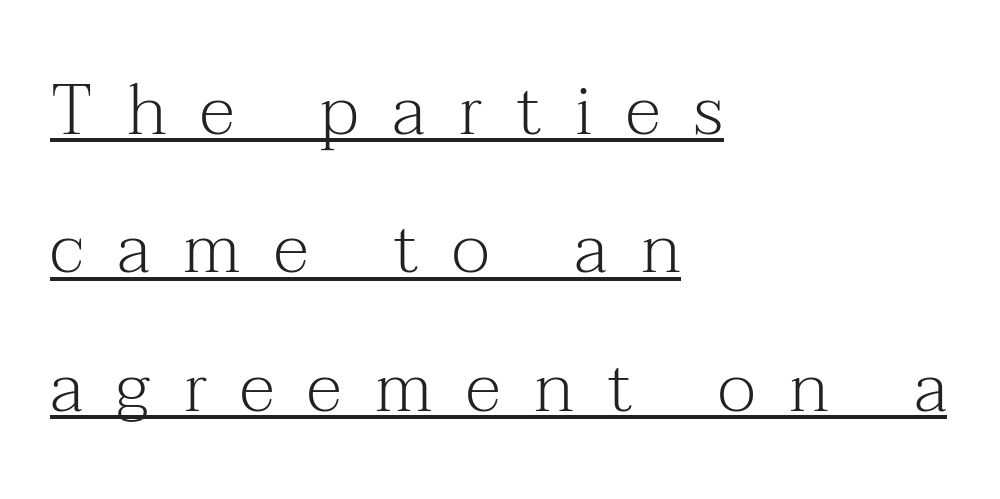
If you drew a line through each stem, it would be perfectly vertical. Glyph-to-glyph distance is far greater than everyday printed text. The specimen includes a rule beneath the text block's lines. This reads as an unemphasized weight, regular at the heaviest. Examine the stroke ends and you'll spot serifs.
